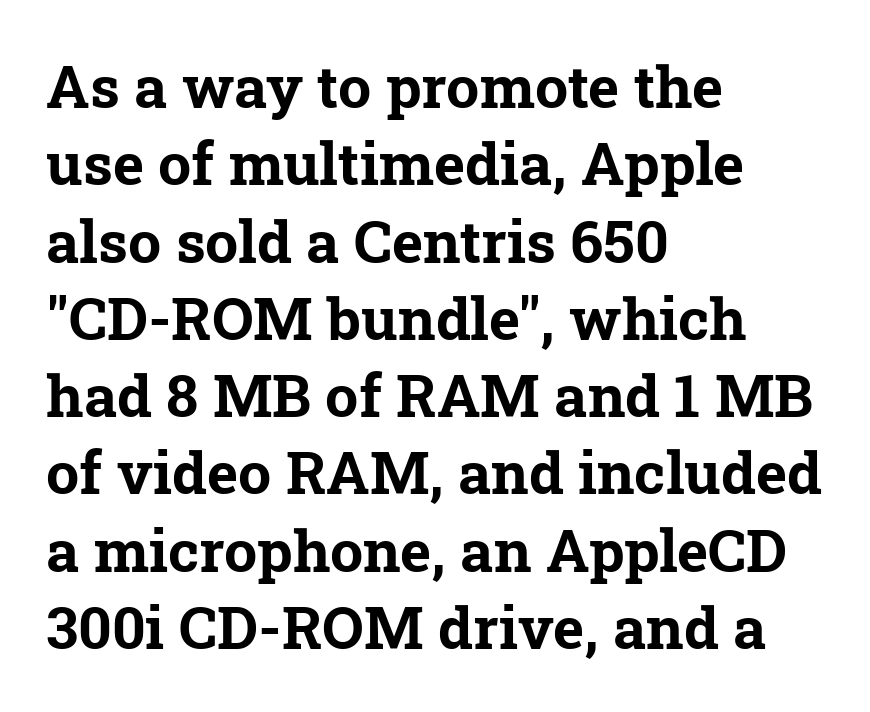
A bare baseline throughout the passage. Is this a sans? No — the strokes have serifs. The line-height multiplier appears to be the usual default. The sample has been set heavy, in full bold. Looks like regular typesetting: each glyph gets only the width it needs. Compared with a centered layout, this one pins lines to the left instead.
